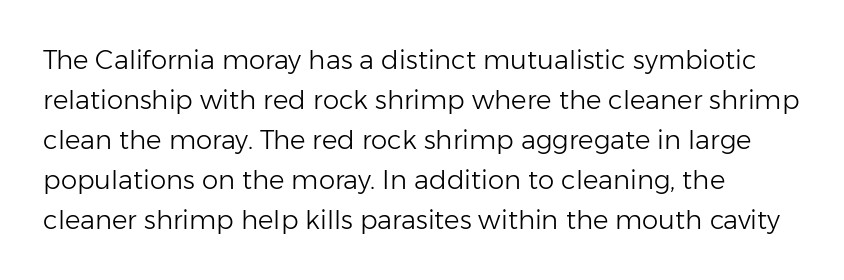
Q: Is the text bold? A: No.
Q: Is the text italic (slanted)? A: No, it is upright.
Q: Is the text underlined? A: No.
Q: How is the paragraph aligned? A: Left-aligned.
Q: Is the spacing between letters normal or unusually wide? A: Normal.
Q: Is the spacing between lines tight, normal or loose? A: Normal.
